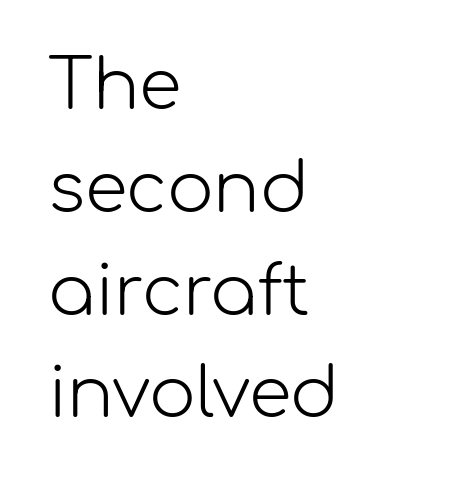
{"serif": "no", "italic": "no", "bold": "no", "weight": "light", "width": "normal", "stroke_contrast": "low", "x_height": "medium", "monospaced": "no", "underline": "no", "align": "left", "line_spacing": "normal", "line_spacing_ratio": 1.49, "letter_spacing": "normal", "letter_spacing_em": 0.0, "glyph_px": 69}
